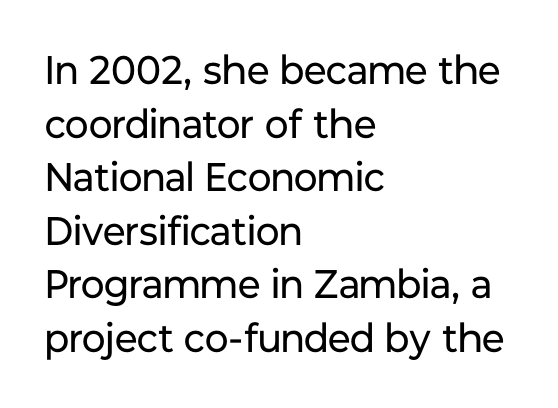
The image shows 40 px regular-weight sans-serif type, upright; set left-aligned, normal line spacing (1.34x), normal letter spacing, not underlined; low stroke contrast and a medium x-height.
